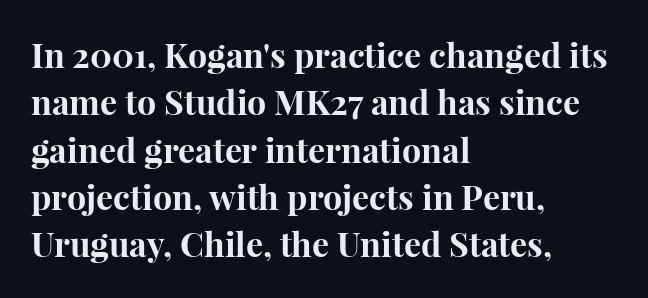
Q: Is the text bold? A: Yes.
Q: Is the text italic (slanted)? A: No, it is upright.
Q: Is the typeface a serif or a sans-serif typeface? A: Serif.
Q: Is the text underlined? A: No.
Q: How is the paragraph aligned? A: Left-aligned.
Q: Is the spacing between letters normal or unusually wide? A: Normal.
Q: Is the spacing between lines tight, normal or loose? A: Normal.
Q: Width (condensed, normal, or wide)? A: Normal.
Q: Stroke contrast? A: High.
Q: x-height? A: Medium.
Q: Monospaced? A: No.
